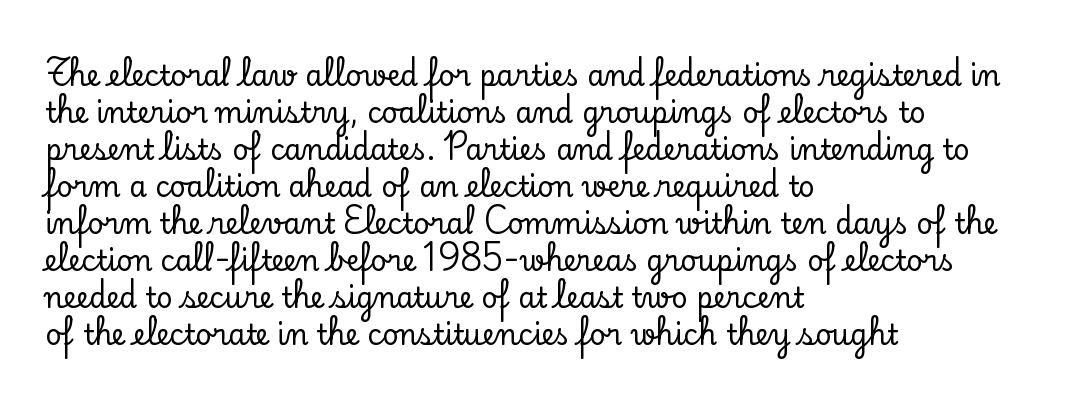
The image shows 28 px serif type, upright; set left-aligned, normal line spacing (1.32x), normal letter spacing, not underlined; low stroke contrast and a small x-height.
